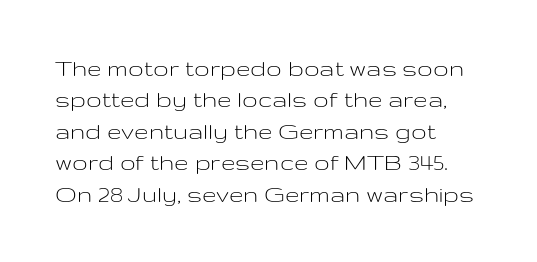
The image shows 26 px text type, upright; set left-aligned, line spacing 1.21x, normal letter spacing, not underlined.
